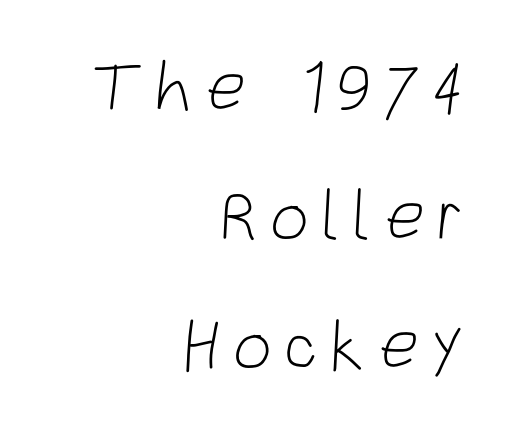
{"serif": "no", "bold": "no", "weight": "light", "width": "condensed", "stroke_contrast": "low", "x_height": "large", "monospaced": "no", "underline": "no", "align": "right", "line_spacing_ratio": 1.87, "glyph_px": 69}
